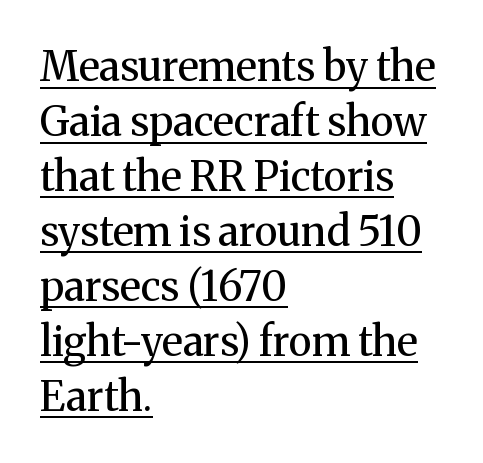
The image shows 41 px regular-weight serif type, upright; set left-aligned, normal line spacing (1.34x), normal letter spacing, underlined; medium stroke contrast and a medium x-height.
